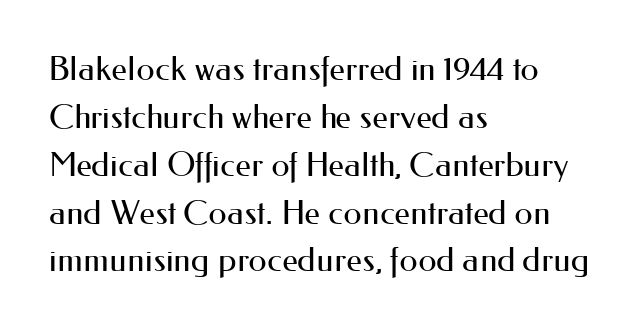
The image shows 33 px regular-weight sans-serif type, upright; set left-aligned, normal line spacing (1.45x), normal letter spacing, not underlined; medium stroke contrast and a small x-height.
